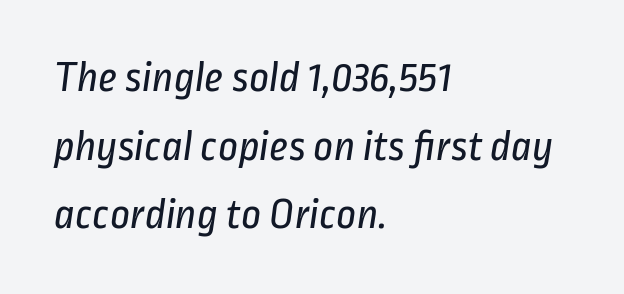
Q: Is the text bold? A: No.
Q: Is the typeface a serif or a sans-serif typeface? A: Sans-serif.
Q: Is the text underlined? A: No.
Q: How is the paragraph aligned? A: Left-aligned.
Q: Is the spacing between letters normal or unusually wide? A: Normal.
Q: Is the spacing between lines tight, normal or loose? A: Normal.
Q: Width (condensed, normal, or wide)? A: Condensed.
Q: Stroke contrast? A: Low.
Q: x-height? A: Medium.
Q: Monospaced? A: No.
